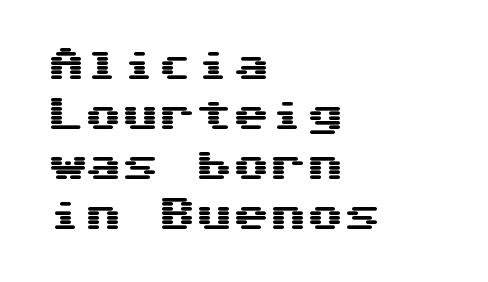
The image shows 37 px wide sans-serif type, upright; set left-aligned, normal line spacing (1.35x), normal letter spacing, not underlined; medium stroke contrast and a medium x-height.
